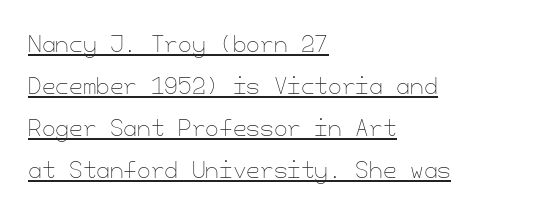
The image shows 22 px text type, upright; set left-aligned, loose line spacing (1.91x), normal letter spacing, underlined.
